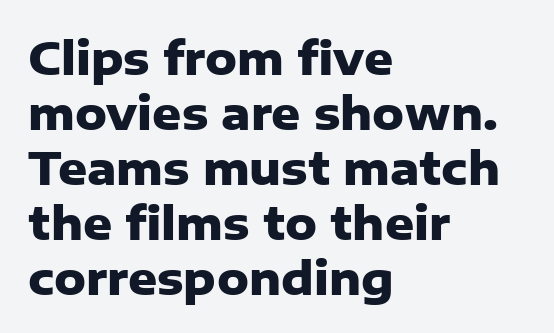
{"serif": "no", "italic": "no", "bold": "yes", "weight": "heavy", "width": "normal", "stroke_contrast": "low", "x_height": "medium", "monospaced": "no", "underline": "no", "align": "left", "line_spacing_ratio": 1.22, "letter_spacing": "normal", "letter_spacing_em": 0.0, "glyph_px": 45}
